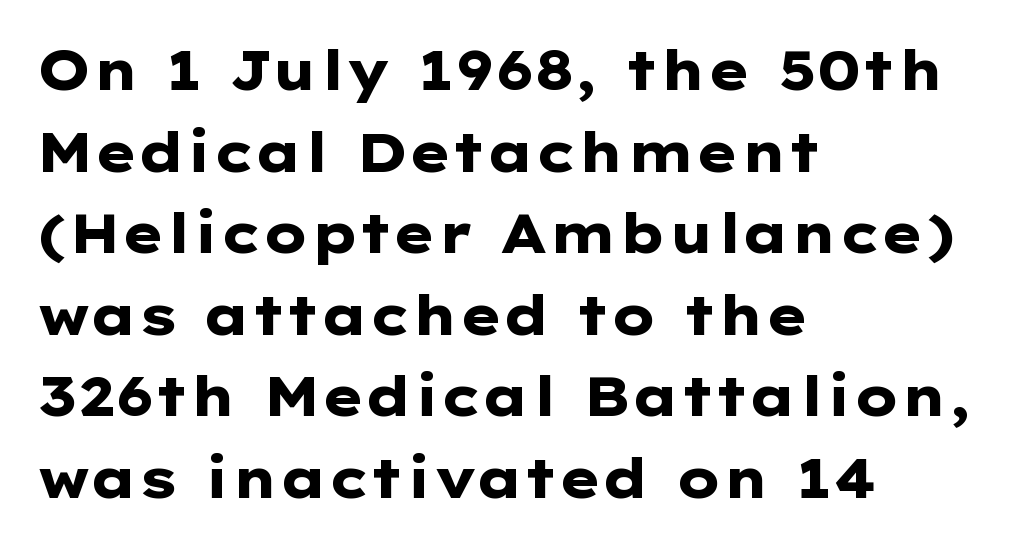
Q: Is the text bold? A: Yes.
Q: Is the text italic (slanted)? A: No, it is upright.
Q: Is the typeface a serif or a sans-serif typeface? A: Sans-serif.
Q: Is the text underlined? A: No.
Q: How is the paragraph aligned? A: Left-aligned.
Q: Is the spacing between letters normal or unusually wide? A: Normal.
Q: Is the spacing between lines tight, normal or loose? A: Normal.
Q: Width (condensed, normal, or wide)? A: Wide.
Q: Stroke contrast? A: Low.
Q: x-height? A: Medium.
Q: Monospaced? A: No.
